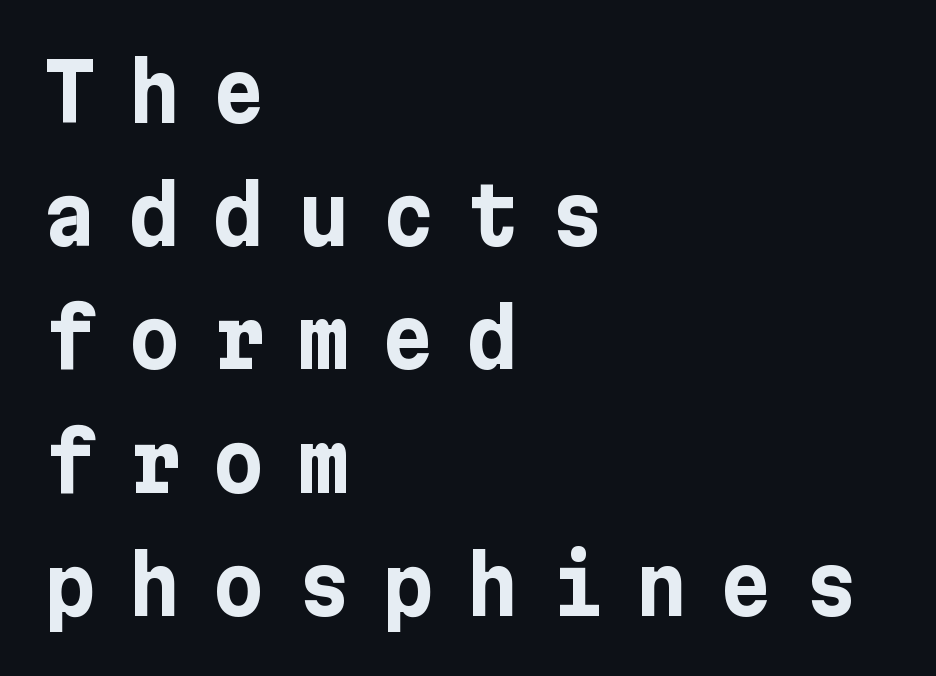
{"serif": "no", "italic": "no", "bold": "yes", "weight": "bold", "width": "normal", "stroke_contrast": "low", "x_height": "medium", "underline": "no", "align": "left", "line_spacing": "normal", "line_spacing_ratio": 1.56, "letter_spacing": "wide", "letter_spacing_em": 0.42, "glyph_px": 79}
